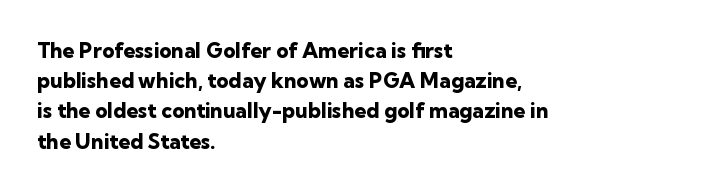
Q: Is the text bold? A: Yes.
Q: Is the text italic (slanted)? A: No, it is upright.
Q: Is the text underlined? A: No.
Q: How is the paragraph aligned? A: Left-aligned.
Q: Is the spacing between letters normal or unusually wide? A: Normal.
Q: Is the spacing between lines tight, normal or loose? A: Normal.
